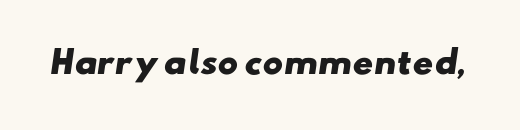
The image shows 31 px heavy, wide sans-serif type; set normal letter spacing, not underlined; low stroke contrast and a small x-height.
